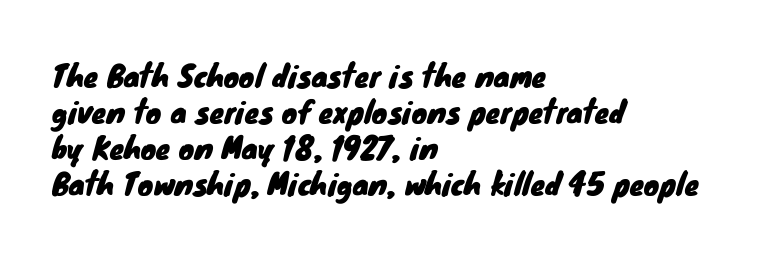
Q: Is the typeface a serif or a sans-serif typeface? A: Sans-serif.
Q: Is the text underlined? A: No.
Q: How is the paragraph aligned? A: Left-aligned.
Q: Is the spacing between letters normal or unusually wide? A: Normal.
Q: Width (condensed, normal, or wide)? A: Normal.
Q: Stroke contrast? A: Low.
Q: x-height? A: Small.
Q: Monospaced? A: No.
